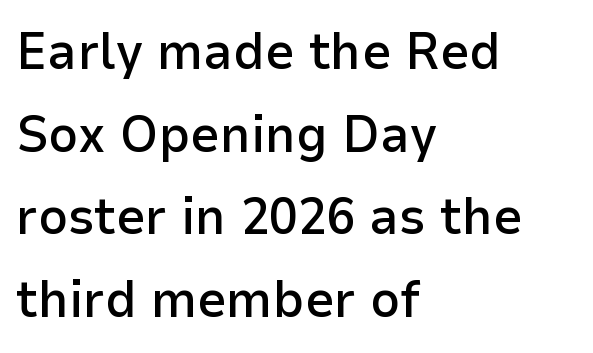
The image shows 52 px semibold sans-serif type, upright; set left-aligned, normal line spacing (1.59x), normal letter spacing, not underlined; low stroke contrast and a medium x-height.
